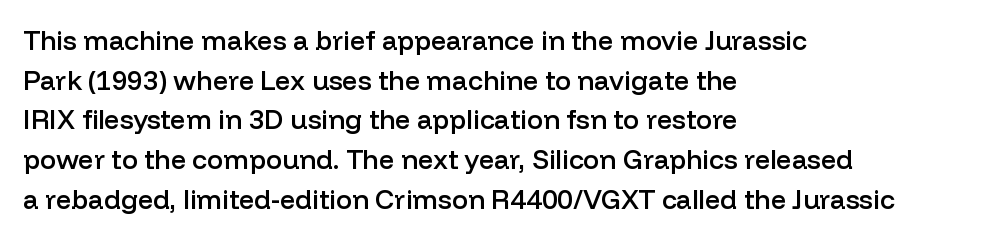
{"italic": "no", "bold": "semi", "underline": "no", "align": "left", "line_spacing": "normal", "line_spacing_ratio": 1.47, "letter_spacing": "normal", "letter_spacing_em": 0.0, "glyph_px": 27}
